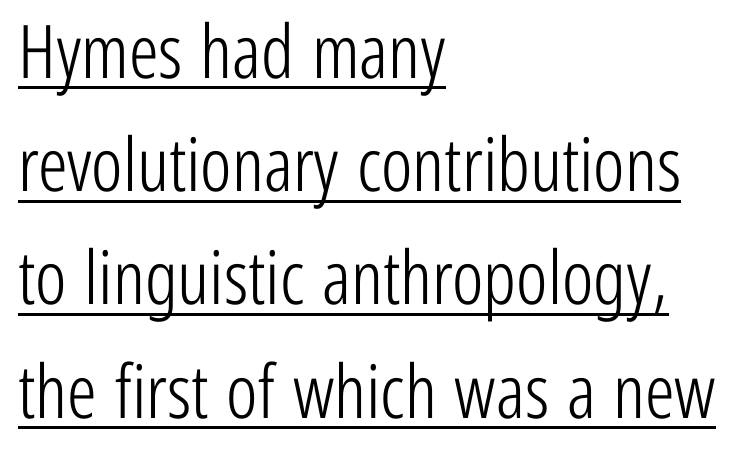
{"serif": "no", "italic": "no", "bold": "no", "weight": "light", "width": "condensed", "stroke_contrast": "low", "x_height": "medium", "monospaced": "no", "underline": "yes", "align": "left", "line_spacing": "normal", "line_spacing_ratio": 1.53, "letter_spacing": "normal", "letter_spacing_em": 0.0, "glyph_px": 74}
